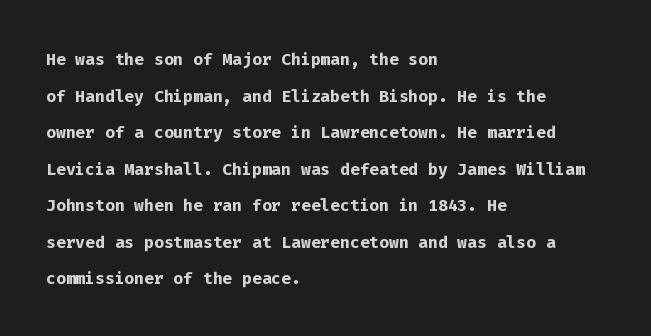
Visually the block forms a straight wall on the left and a jagged coastline on the right. The letters are bold, with thick, heavy strokes. The gap between lines stays unmarked. This sample keeps an unexceptional amount of space between lines. The horizontal fit of the characters is conventional and even. Vertical strokes here are truly vertical.
